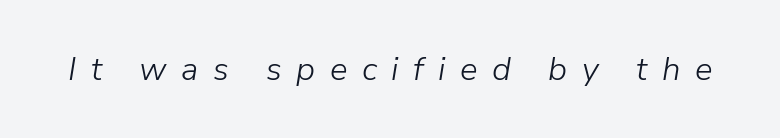
Q: Is the text bold? A: No.
Q: Is the text italic (slanted)? A: Yes, it leans right by about 9 degrees.
Q: Is the text underlined? A: No.
Q: Is the spacing between letters normal or unusually wide? A: Unusually wide.
Q: Width (condensed, normal, or wide)? A: Normal.
Q: Stroke contrast? A: Low.
Q: x-height? A: Medium.
Q: Monospaced? A: No.
